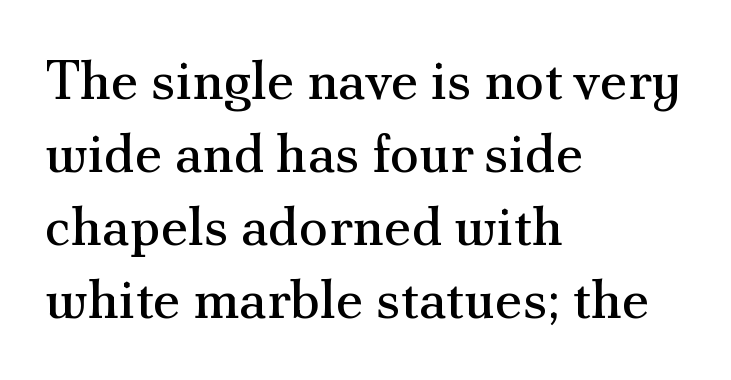
{"serif": "yes", "italic": "no", "bold": "no", "weight": "regular", "width": "normal", "stroke_contrast": "medium", "x_height": "small", "monospaced": "no", "underline": "no", "align": "left", "line_spacing": "normal", "line_spacing_ratio": 1.35, "letter_spacing": "normal", "letter_spacing_em": 0.0, "glyph_px": 54}
